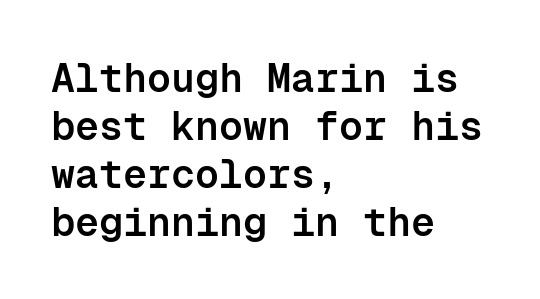
Q: Is the text bold? A: Semi-bold.
Q: Is the text italic (slanted)? A: No, it is upright.
Q: Is the typeface a serif or a sans-serif typeface? A: Sans-serif.
Q: Is the text underlined? A: No.
Q: How is the paragraph aligned? A: Left-aligned.
Q: Is the spacing between letters normal or unusually wide? A: Normal.
Q: Width (condensed, normal, or wide)? A: Normal.
Q: Stroke contrast? A: Low.
Q: x-height? A: Medium.
Q: Monospaced? A: Yes.
